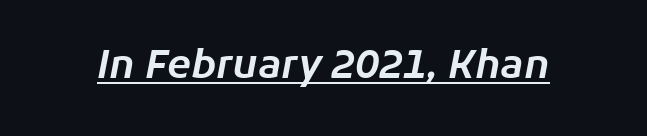
{"italic": "yes", "lean": "right", "slant_degrees": 11, "width": "normal", "stroke_contrast": "low", "x_height": "medium", "monospaced": "no", "underline": "yes", "letter_spacing": "normal", "letter_spacing_em": 0.0, "glyph_px": 39}
